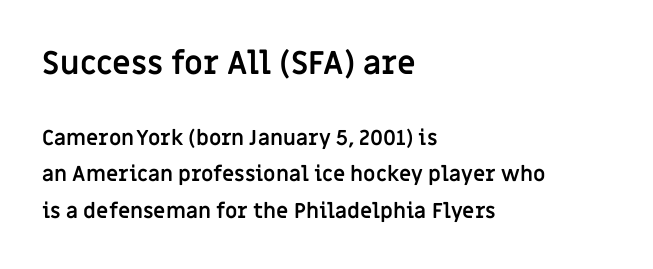
Tall strokes in this sample are plumb rather than angled. A classic flush-left, rag-right setting is used for this passage. Weight: bold. Each letter keeps its own natural width here, so spacing adapts to shape. Which of the two is more prominent by size? The first, at the top.
